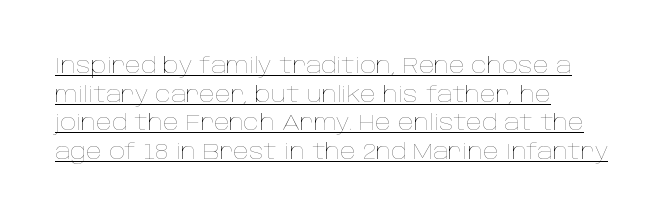
Students, observe the line beneath the letters — that is underlining. Line starts are locked; line ends wander. The vertical gap from one line to the next is medium. The lettering holds an erect, upright posture throughout. The passage shown has conventional tracking throughout. The letters look calm and open, with moderate or lighter stems.
